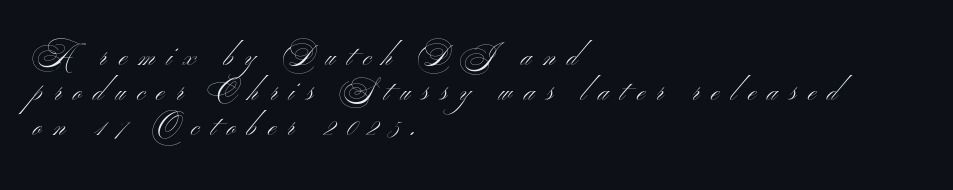
The image shows 27 px text type; set left-aligned, normal line spacing (1.29x), unusually wide letter spacing (+0.44 em), not underlined.
